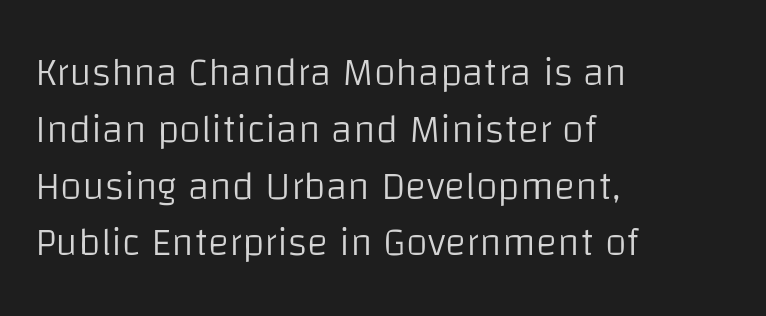
{"serif": "no", "italic": "no", "bold": "no", "weight": "light", "width": "normal", "stroke_contrast": "low", "x_height": "large", "monospaced": "no", "underline": "no", "align": "left", "line_spacing": "normal", "line_spacing_ratio": 1.42, "letter_spacing": "normal", "letter_spacing_em": 0.0, "glyph_px": 40}
